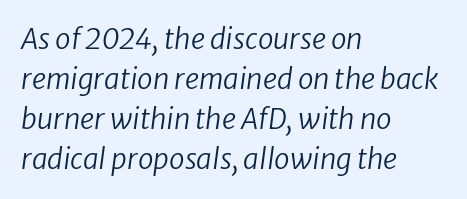
The image shows 28 px regular-weight type, italic (leaning right); set left-aligned, normal line spacing (1.43x), normal letter spacing, not underlined; low stroke contrast and a medium x-height.
